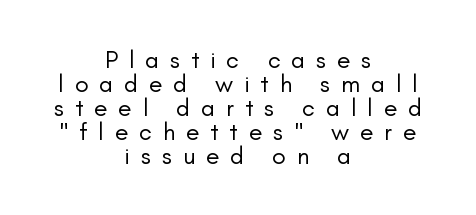
The image shows 25 px text type, upright; set centered, tight line spacing (0.96x), unusually wide letter spacing (+0.43 em), not underlined.
